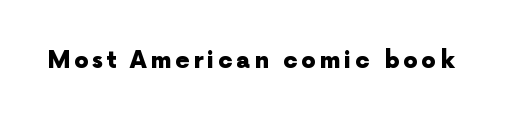
The words here are not underlined. Ascenders rise straight up at ninety degrees. What weight is shown? A full bold with thick strokes.
